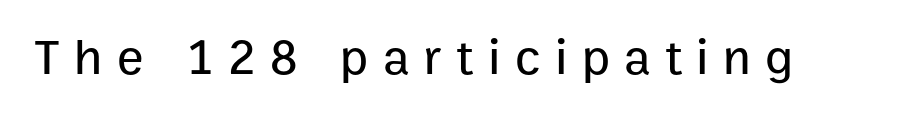
Proportional: the letters do not fall into vertical columns. When letters stand straight like this, we call the style roman or upright. Tracking here is generous; glyphs stand well apart from one another. The glyphs in this specimen are sans serif. Type without underlining.
